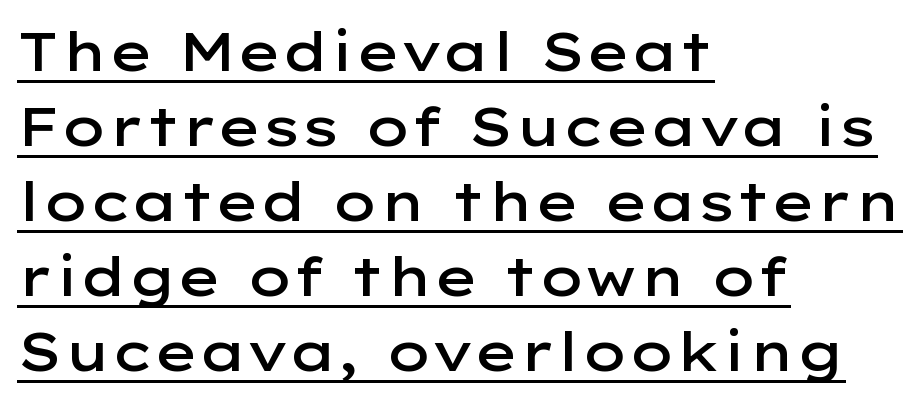
Q: Is the text bold? A: Semi-bold.
Q: Is the text italic (slanted)? A: No, it is upright.
Q: Is the typeface a serif or a sans-serif typeface? A: Sans-serif.
Q: Is the text underlined? A: Yes.
Q: How is the paragraph aligned? A: Left-aligned.
Q: Is the spacing between letters normal or unusually wide? A: Normal.
Q: Is the spacing between lines tight, normal or loose? A: Normal.
Q: Width (condensed, normal, or wide)? A: Wide.
Q: Stroke contrast? A: Low.
Q: x-height? A: Medium.
Q: Monospaced? A: No.
